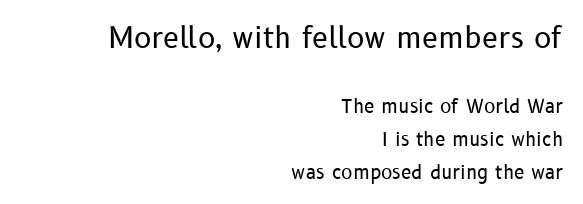
Characters remain perfectly vertical along every line. Observe the absence of serifs on each vertical stroke in this sample. These glyphs show unthickened strokes, regular width or finer. The space directly below the letters is spotless.
